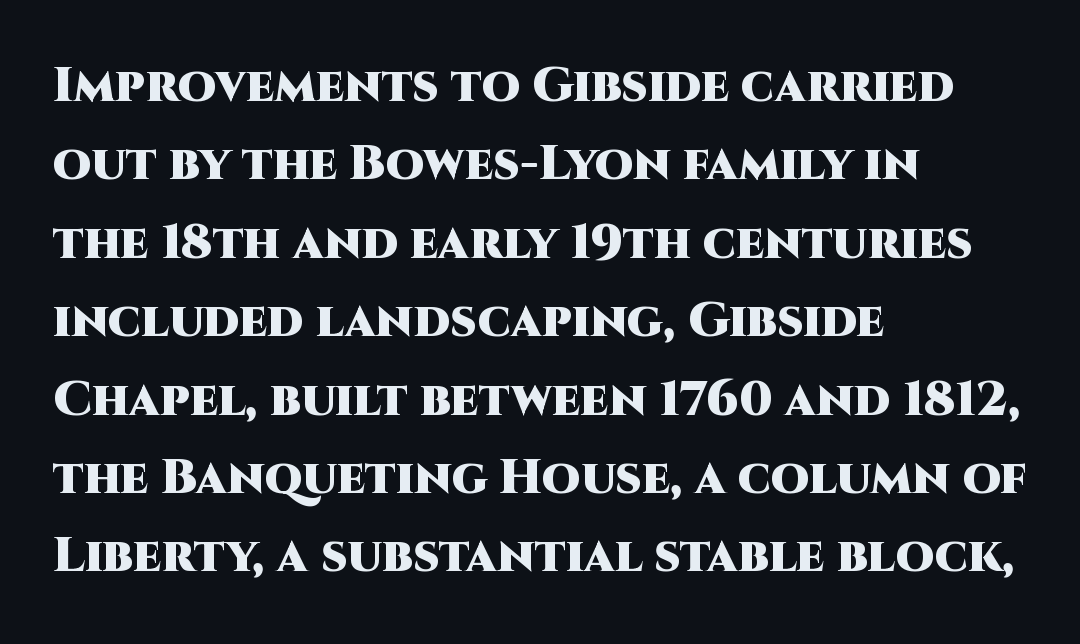
The sample has been set heavy, in full bold. Serifs: no, the terminals of the letterforms are clean. In terms of letterspacing, this is plain default setting. Beneath every word, the page is bare.
